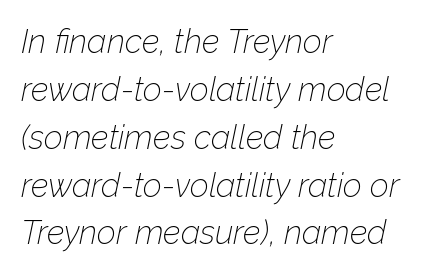
{"italic": "yes", "lean": "right", "slant_degrees": 12, "bold": "no", "weight": "thin", "width": "normal", "stroke_contrast": "low", "x_height": "medium", "monospaced": "no", "underline": "no", "align": "left", "line_spacing": "normal", "line_spacing_ratio": 1.45, "letter_spacing": "normal", "letter_spacing_em": 0.0, "glyph_px": 33}
